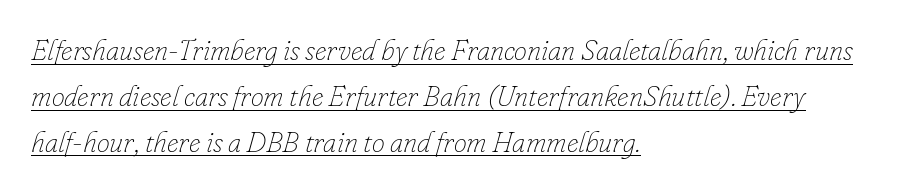
The image shows 29 px thin type, italic (leaning right); set left-aligned, normal line spacing (1.58x), normal letter spacing, underlined; low stroke contrast and a small x-height.
